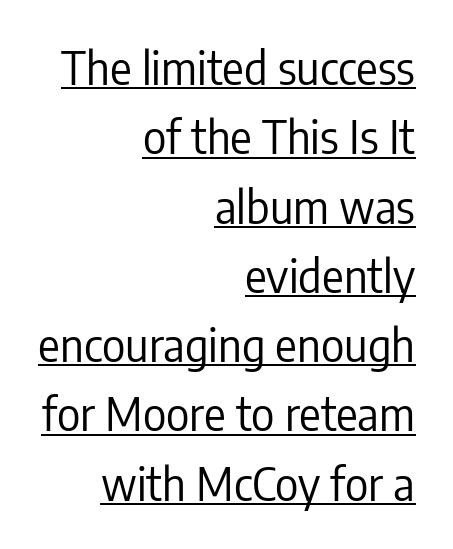
{"serif": "no", "italic": "no", "bold": "no", "weight": "regular", "width": "condensed", "stroke_contrast": "low", "x_height": "medium", "monospaced": "no", "underline": "yes", "align": "right", "line_spacing": "normal", "line_spacing_ratio": 1.54, "letter_spacing": "normal", "letter_spacing_em": 0.0, "glyph_px": 45}
